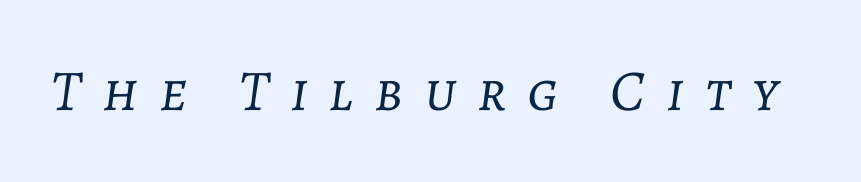
This sample uses an oblique cut, with every glyph tilted off the vertical. The rendering inserts visible extra space after every character. This sample has the flowing, uneven cadence of proportional lettering. Heaviness? Minimal to ordinary, like unemphasized prose. The space directly below the letters is spotless.
